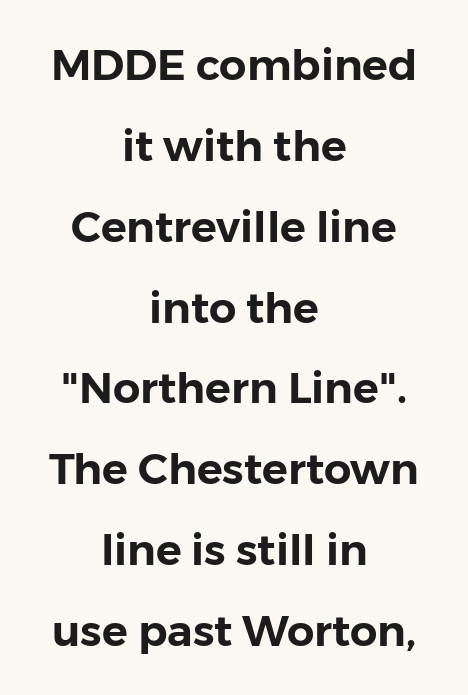
The image shows 43 px sans-serif type, upright; set centered, line spacing 1.88x, normal letter spacing, not underlined; low stroke contrast and a medium x-height.
